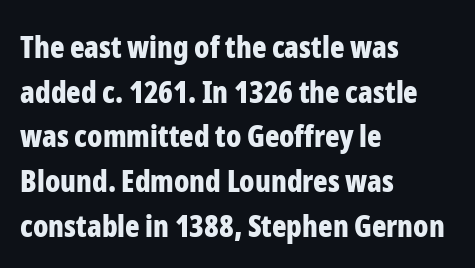
Type style note: lacks serifs. A typesetter would call this proportional, since set widths differ per character. Designer's note — italics off, roman on. Weight check: bold — yes, fully. This sample keeps an unexceptional amount of space between lines.
